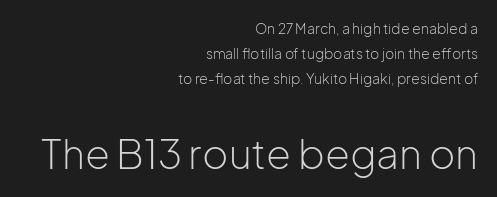
The text block is weighted toward the right margin, trailing off unevenly leftward. Note: smaller setting up top, larger setting below. Tracking value appears to be zero — textbook default spacing. Proportional: the letters do not fall into vertical columns.
